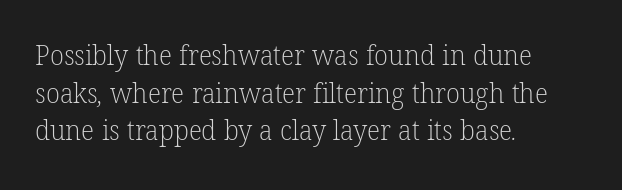
Q: Is the text bold? A: No.
Q: Is the typeface a serif or a sans-serif typeface? A: Serif.
Q: Is the text underlined? A: No.
Q: How is the paragraph aligned? A: Left-aligned.
Q: Is the spacing between letters normal or unusually wide? A: Normal.
Q: Is the spacing between lines tight, normal or loose? A: Normal.
Q: Width (condensed, normal, or wide)? A: Normal.
Q: Stroke contrast? A: Low.
Q: x-height? A: Medium.
Q: Monospaced? A: No.
